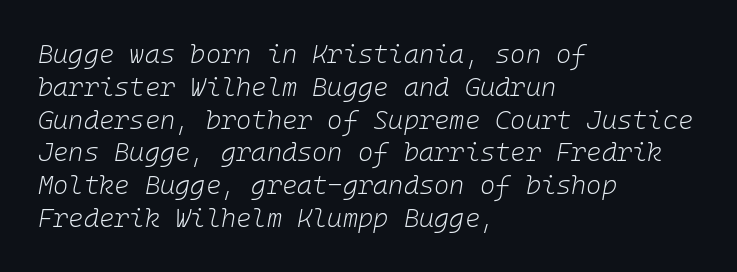
{"italic": "yes", "lean": "right", "slant_degrees": 10, "bold": "no", "underline": "no", "align": "left", "line_spacing": "normal", "line_spacing_ratio": 1.26, "letter_spacing": "normal", "letter_spacing_em": 0.0, "glyph_px": 26}
